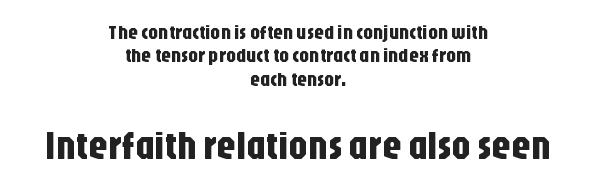
{"serif": "no", "italic": "no", "width": "condensed", "stroke_contrast": "low", "x_height": "large", "monospaced": "no", "underline": "no", "align": "center", "line_spacing_ratio": 1.17, "letter_spacing": "normal", "letter_spacing_em": 0.0, "larger_block": "second", "size_ratio": 1.95, "glyph_px": 39}
